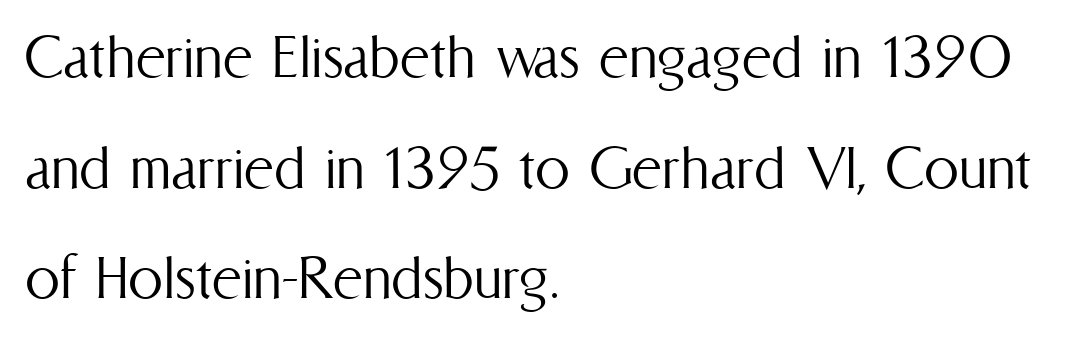
{"italic": "no", "bold": "no", "weight": "light", "width": "condensed", "stroke_contrast": "medium", "x_height": "medium", "monospaced": "no", "underline": "no", "align": "left", "line_spacing": "normal", "line_spacing_ratio": 1.58, "letter_spacing": "normal", "letter_spacing_em": 0.0, "glyph_px": 70}
